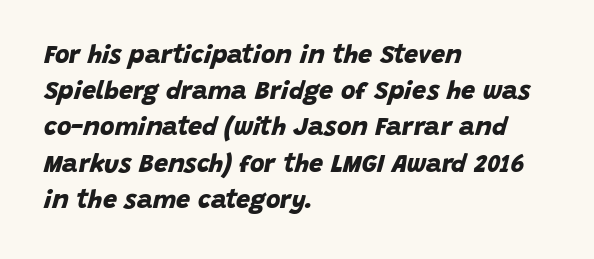
{"bold": "yes", "underline": "no", "align": "left", "line_spacing": "normal", "line_spacing_ratio": 1.45, "letter_spacing": "normal", "letter_spacing_em": 0.0, "glyph_px": 25}
